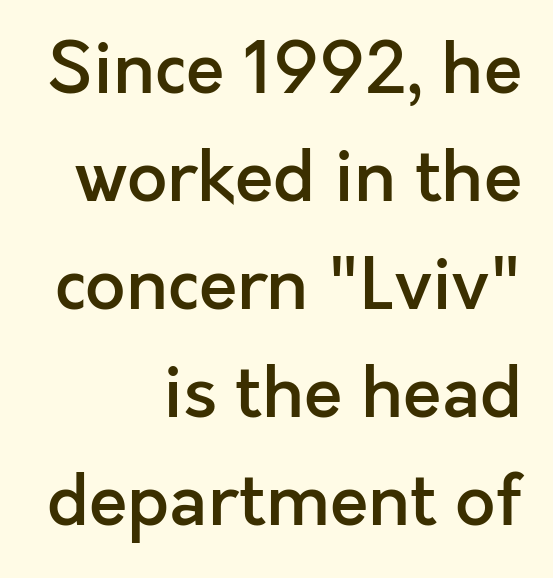
The image shows 71 px semibold sans-serif type, upright; set right-aligned, normal line spacing (1.52x), normal letter spacing, not underlined; a medium x-height.
